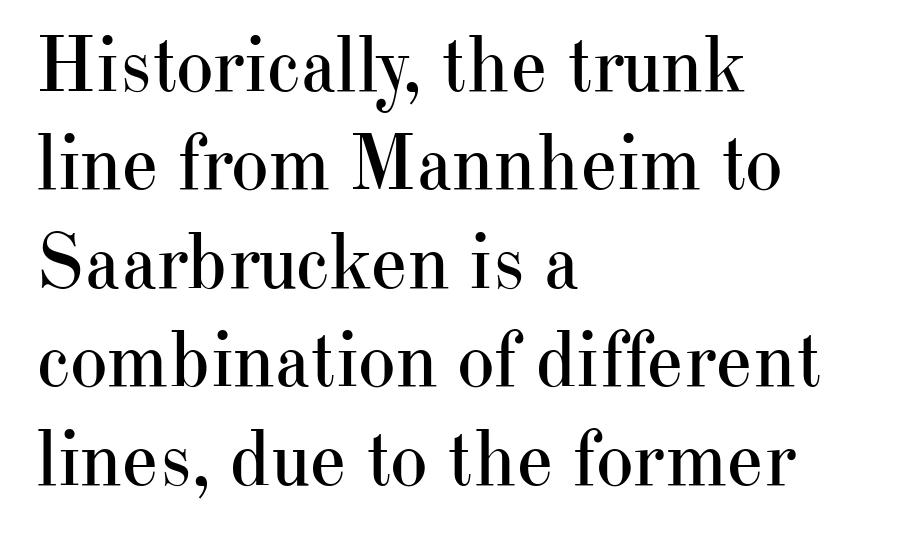
Nobody drew a line under any word here. These lines are rendered in a variable-pitch font. This is roman type, the default non-slanted kind. A quiet, ordinary-to-light weight characterises the typeface.
